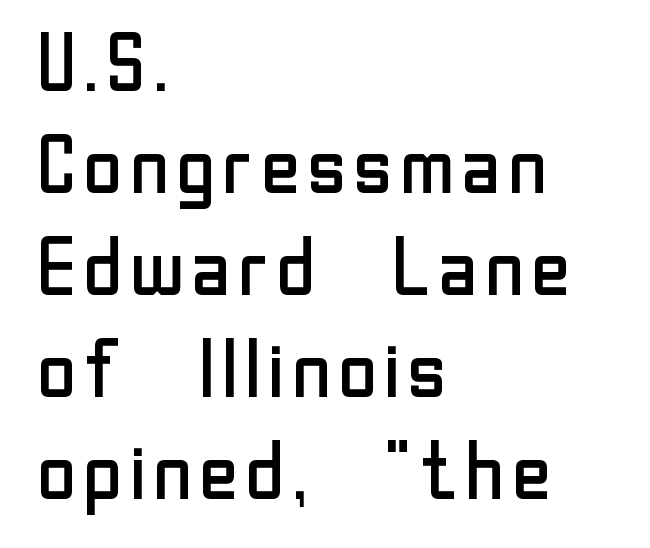
Q: Is the text bold? A: No.
Q: Is the text italic (slanted)? A: No, it is upright.
Q: Is the typeface a serif or a sans-serif typeface? A: Sans-serif.
Q: Is the text underlined? A: No.
Q: How is the paragraph aligned? A: Left-aligned.
Q: Is the spacing between letters normal or unusually wide? A: Normal.
Q: Is the spacing between lines tight, normal or loose? A: Normal.
Q: Width (condensed, normal, or wide)? A: Normal.
Q: Stroke contrast? A: Low.
Q: x-height? A: Medium.
Q: Monospaced? A: No.
